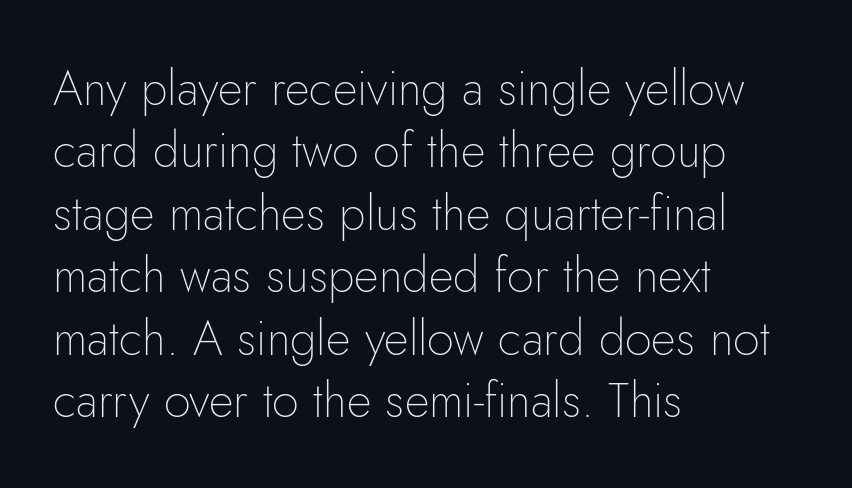
{"serif": "no", "italic": "no", "bold": "no", "weight": "thin", "width": "normal", "stroke_contrast": "low", "x_height": "small", "monospaced": "no", "underline": "no", "align": "left", "line_spacing": "normal", "line_spacing_ratio": 1.3, "letter_spacing": "normal", "letter_spacing_em": 0.0, "glyph_px": 48}
